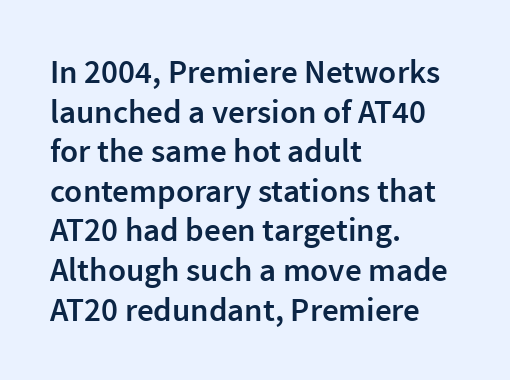
This sample uses plain, unmodified letter spacing. Horizontally, the lines are justified to the leading edge only. Check where the strokes stop: nothing finishes them off — pure sans. The face used here is proportionally spaced, like ordinary book or web type.
